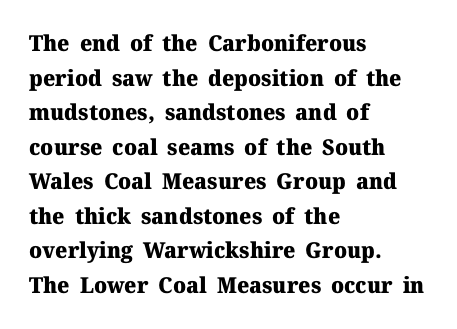
{"italic": "no", "bold": "yes", "underline": "no", "align": "left", "line_spacing": "normal", "line_spacing_ratio": 1.57, "letter_spacing": "normal", "letter_spacing_em": 0.0, "glyph_px": 22}
